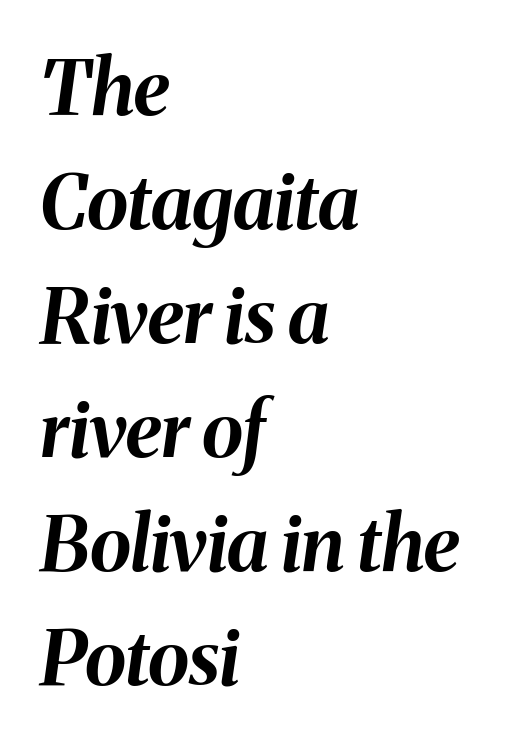
The image shows 76 px bold type, italic (leaning right); set left-aligned, normal line spacing (1.5x), normal letter spacing, not underlined; medium stroke contrast and a medium x-height.
